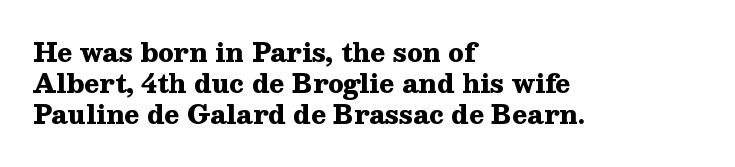
You'd pick this weight for a headline — it's a proper bold. Upright lettering throughout. Nothing unusual about the tracking: characters are spaced as the font intends. Check the space under the baseline: it is left empty.
